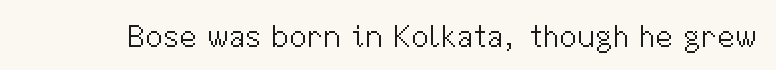
The image shows 32 px light sans-serif type, upright; set normal letter spacing, not underlined; medium stroke contrast and a medium x-height.
